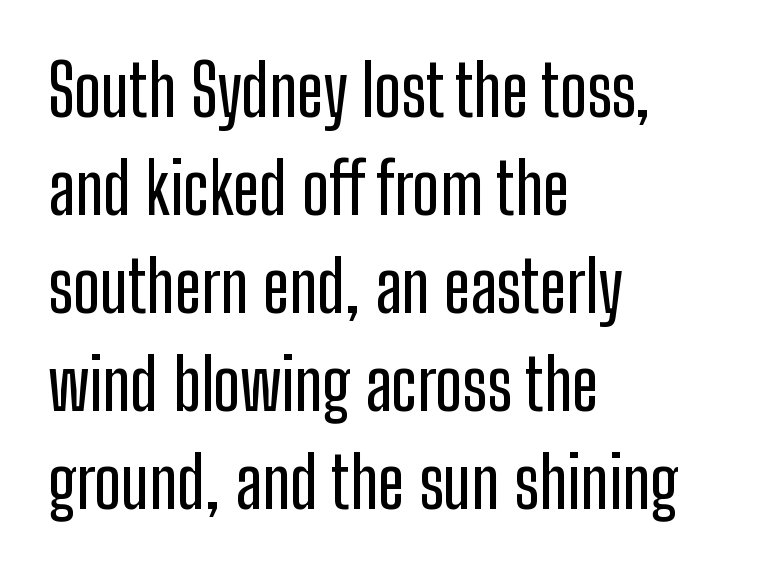
{"serif": "no", "italic": "no", "width": "condensed", "stroke_contrast": "low", "x_height": "medium", "monospaced": "no", "underline": "no", "align": "left", "line_spacing": "normal", "line_spacing_ratio": 1.4, "letter_spacing": "normal", "letter_spacing_em": 0.0, "glyph_px": 70}
